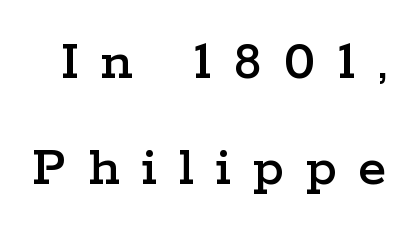
Character widths vary here, with narrow letters taking less room than wide ones. The string is rendered with underlining switched off. I'd call this a serif setting — the letters wear small feet. A typesetter would mark this as roman, not italic. Caption: expanded tracking, letters set apart.
